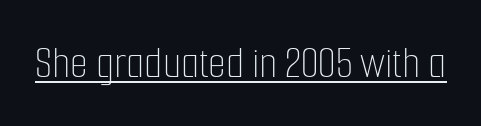
{"italic": "no", "bold": "no", "weight": "thin", "width": "condensed", "stroke_contrast": "low", "x_height": "medium", "monospaced": "no", "underline": "yes", "letter_spacing": "normal", "letter_spacing_em": 0.0, "glyph_px": 46}
